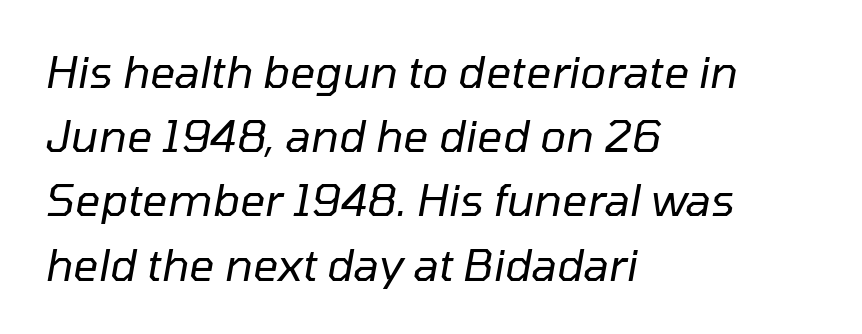
The image shows 44 px regular-weight type, italic (leaning right); set left-aligned, normal line spacing (1.46x), normal letter spacing, not underlined; low stroke contrast and a medium x-height.
